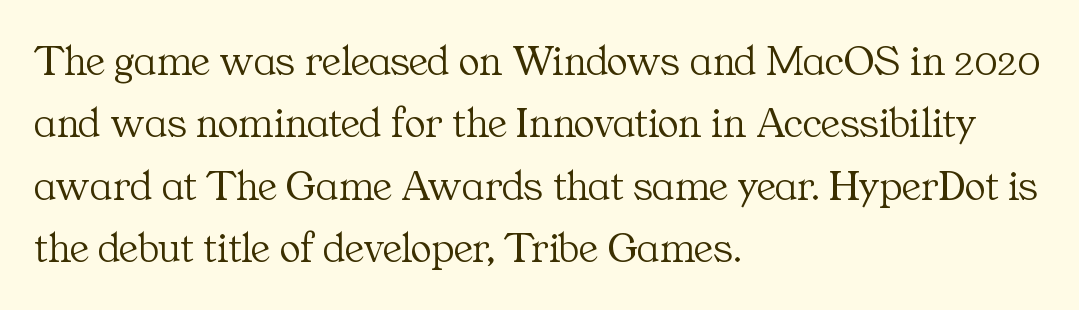
{"serif": "yes", "italic": "no", "bold": "no", "weight": "light", "width": "normal", "stroke_contrast": "medium", "x_height": "medium", "monospaced": "no", "underline": "no", "align": "left", "line_spacing": "normal", "line_spacing_ratio": 1.42, "letter_spacing": "normal", "letter_spacing_em": 0.0, "glyph_px": 44}
